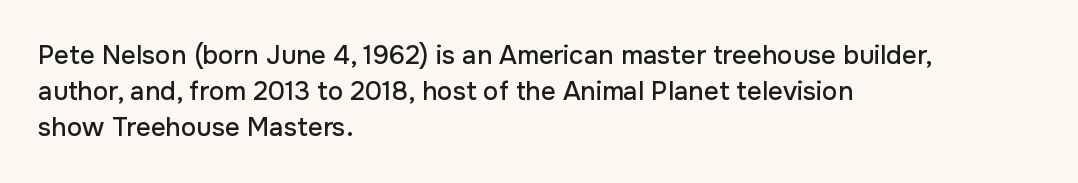
A typesetter would mark this as roman, not italic. Every row of glyphs begins at an identical x-position on the left. Descenders are the only things crossing below the line. Horizontal bands of white between lines are of average thickness.
